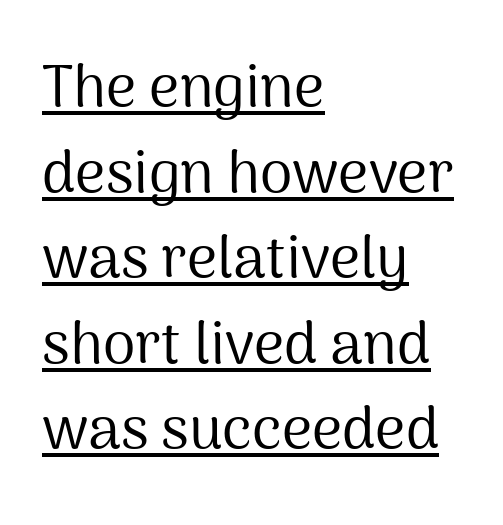
{"serif": "no", "italic": "no", "bold": "no", "weight": "regular", "width": "normal", "stroke_contrast": "medium", "x_height": "medium", "monospaced": "no", "underline": "yes", "align": "left", "line_spacing": "normal", "line_spacing_ratio": 1.45, "letter_spacing": "normal", "letter_spacing_em": 0.0, "glyph_px": 59}
